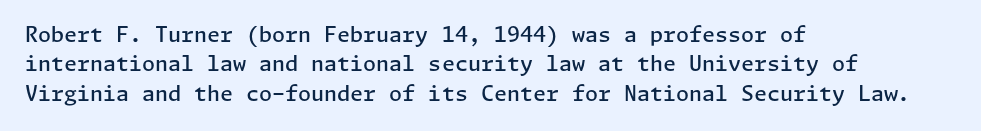
Q: Is the text bold? A: Semi-bold.
Q: Is the text italic (slanted)? A: No, it is upright.
Q: Is the text underlined? A: No.
Q: How is the paragraph aligned? A: Left-aligned.
Q: Is the spacing between letters normal or unusually wide? A: Normal.
Q: Is the spacing between lines tight, normal or loose? A: Normal.
